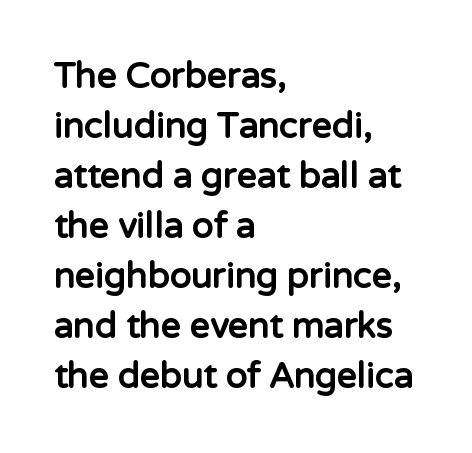
{"serif": "no", "italic": "no", "bold": "yes", "weight": "bold", "width": "normal", "stroke_contrast": "low", "x_height": "medium", "monospaced": "no", "underline": "no", "align": "left", "line_spacing": "normal", "line_spacing_ratio": 1.43, "letter_spacing": "normal", "letter_spacing_em": 0.0, "glyph_px": 35}
